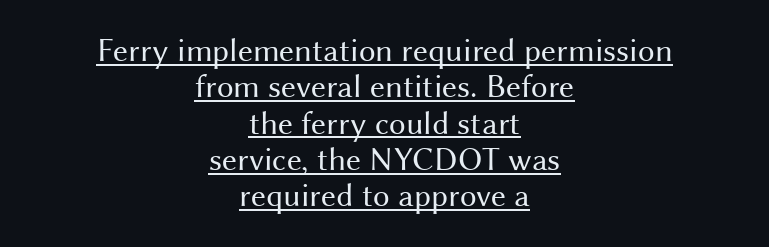
Q: Is the text bold? A: No.
Q: Is the text italic (slanted)? A: No, it is upright.
Q: Is the typeface a serif or a sans-serif typeface? A: Sans-serif.
Q: Is the text underlined? A: Yes.
Q: How is the paragraph aligned? A: Centered.
Q: Is the spacing between letters normal or unusually wide? A: Normal.
Q: Is the spacing between lines tight, normal or loose? A: Tight.
Q: Width (condensed, normal, or wide)? A: Normal.
Q: Stroke contrast? A: Medium.
Q: x-height? A: Medium.
Q: Monospaced? A: No.
